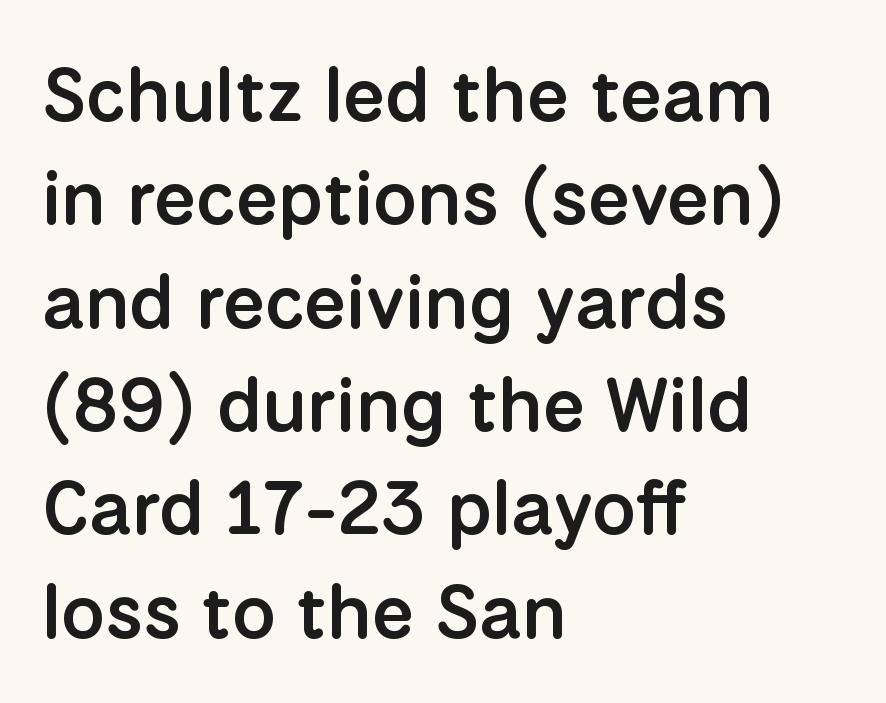
{"serif": "no", "italic": "no", "bold": "semi", "weight": "semibold", "width": "normal", "stroke_contrast": "low", "x_height": "medium", "monospaced": "no", "underline": "no", "align": "left", "line_spacing": "normal", "line_spacing_ratio": 1.36, "letter_spacing": "normal", "letter_spacing_em": 0.0, "glyph_px": 76}
